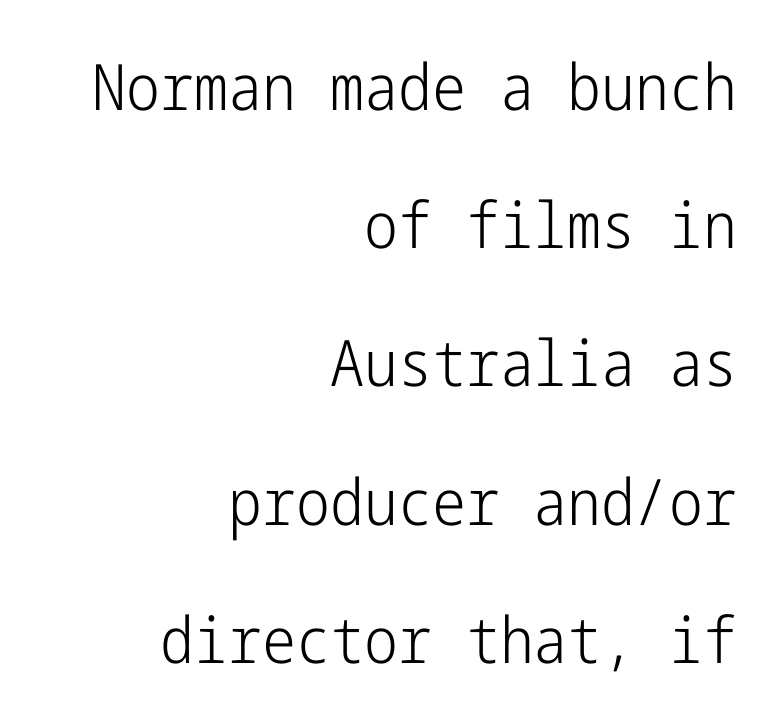
Stems and bowls with no extra thickness — not bold. The characters display no serif detailing; their extremities are plain. Designer's note — italics off, roman on. Casual observation: everything's shoved over to the right. The foot of each line stays bare and open.
